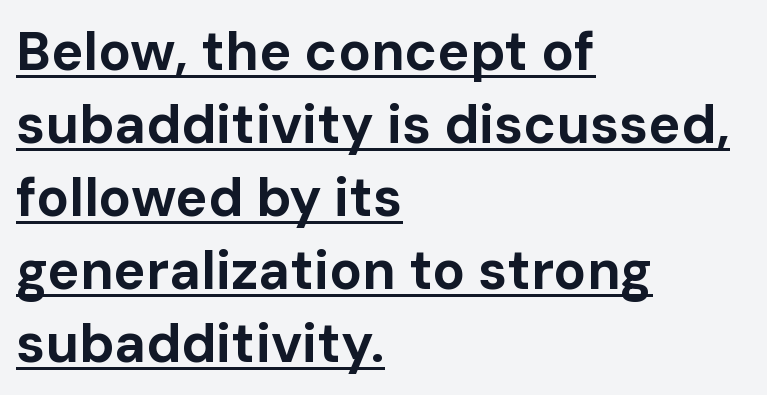
{"serif": "no", "italic": "no", "bold": "yes", "weight": "bold", "width": "normal", "stroke_contrast": "low", "x_height": "medium", "monospaced": "no", "underline": "yes", "align": "left", "line_spacing": "normal", "line_spacing_ratio": 1.35, "letter_spacing": "normal", "letter_spacing_em": 0.0, "glyph_px": 54}
